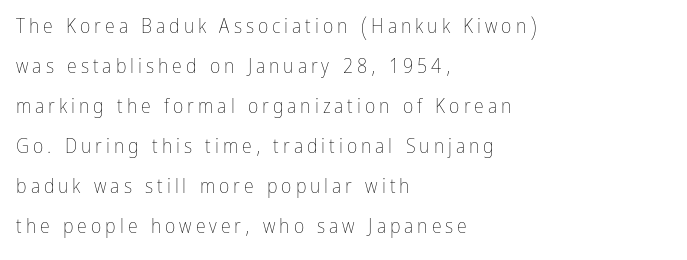
Q: Is the text bold? A: No.
Q: Is the text italic (slanted)? A: No, it is upright.
Q: Is the text underlined? A: No.
Q: How is the paragraph aligned? A: Left-aligned.
Q: Is the spacing between letters normal or unusually wide? A: Unusually wide.
Q: Is the spacing between lines tight, normal or loose? A: Loose.
